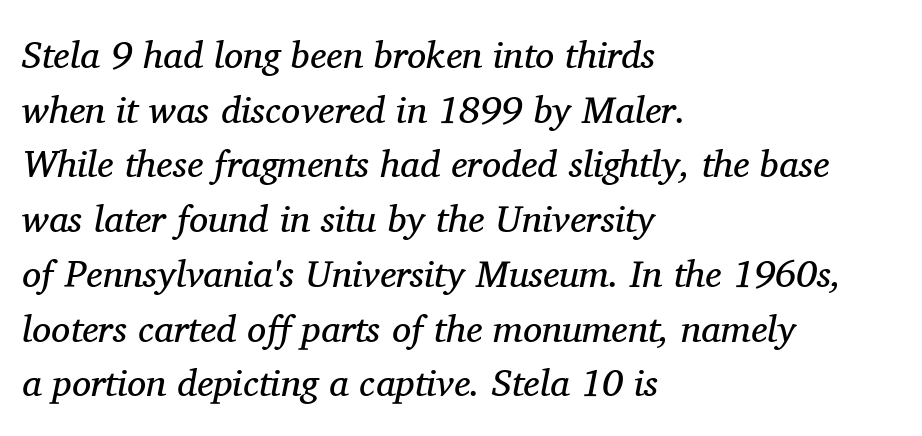
{"serif": "yes", "italic": "yes", "lean": "right", "slant_degrees": 11, "bold": "no", "weight": "regular", "width": "normal", "stroke_contrast": "medium", "x_height": "medium", "monospaced": "no", "underline": "no", "align": "left", "line_spacing": "normal", "line_spacing_ratio": 1.44, "letter_spacing": "normal", "letter_spacing_em": 0.0, "glyph_px": 38}
